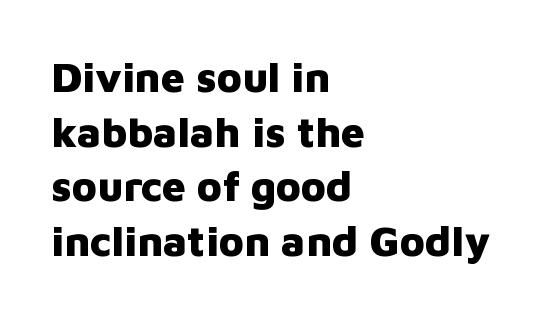
Q: Is the text bold? A: Yes.
Q: Is the text italic (slanted)? A: No, it is upright.
Q: Is the typeface a serif or a sans-serif typeface? A: Sans-serif.
Q: Is the text underlined? A: No.
Q: How is the paragraph aligned? A: Left-aligned.
Q: Is the spacing between letters normal or unusually wide? A: Normal.
Q: Is the spacing between lines tight, normal or loose? A: Normal.
Q: Width (condensed, normal, or wide)? A: Normal.
Q: Stroke contrast? A: Low.
Q: x-height? A: Medium.
Q: Monospaced? A: No.
